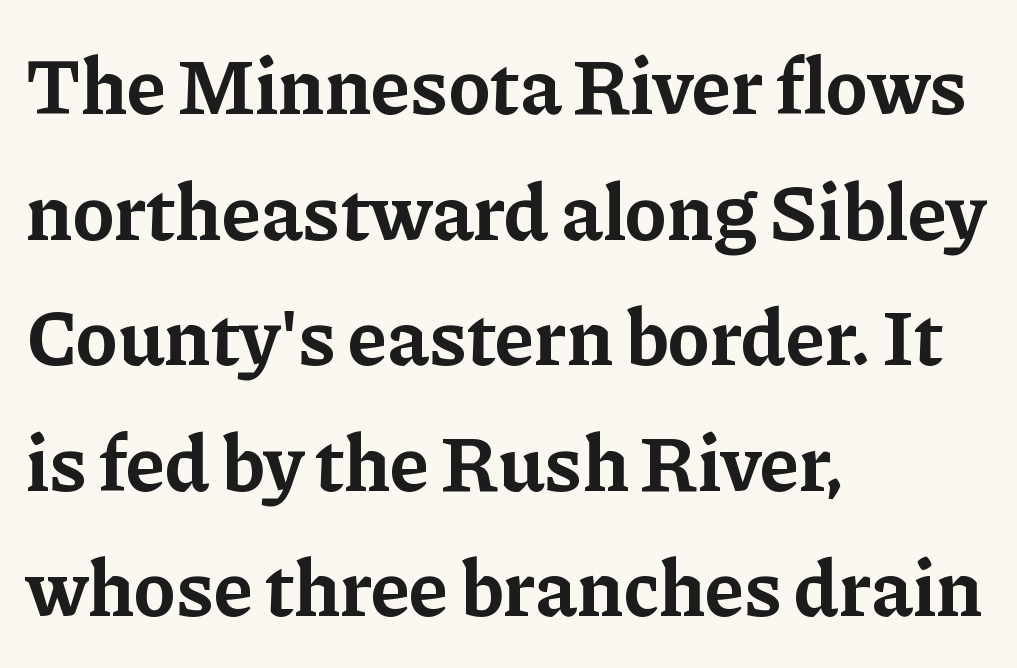
{"serif": "yes", "italic": "no", "bold": "yes", "weight": "bold", "width": "normal", "stroke_contrast": "low", "x_height": "medium", "monospaced": "no", "underline": "no", "align": "left", "line_spacing": "normal", "line_spacing_ratio": 1.59, "letter_spacing": "normal", "letter_spacing_em": 0.0, "glyph_px": 79}
